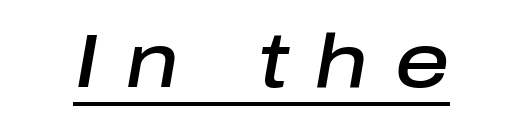
{"italic": "yes", "lean": "right", "slant_degrees": 10, "bold": "semi", "weight": "semibold", "width": "normal", "stroke_contrast": "low", "x_height": "medium", "monospaced": "no", "underline": "yes", "letter_spacing": "wide", "letter_spacing_em": 0.36, "glyph_px": 75}
